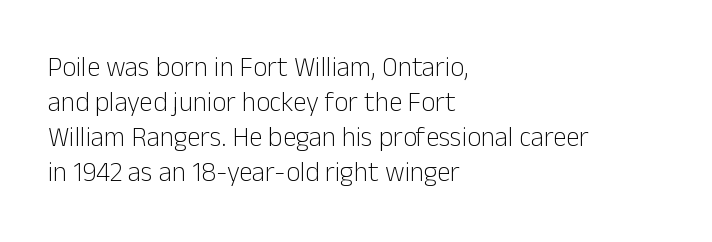
Q: Is the text bold? A: No.
Q: Is the text italic (slanted)? A: No, it is upright.
Q: Is the text underlined? A: No.
Q: How is the paragraph aligned? A: Left-aligned.
Q: Is the spacing between letters normal or unusually wide? A: Normal.
Q: Is the spacing between lines tight, normal or loose? A: Normal.
